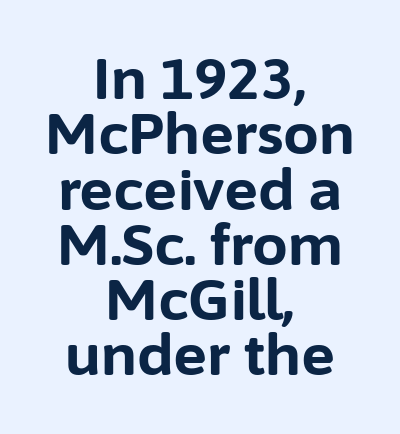
The image shows 57 px bold sans-serif type, upright; set centered, tight line spacing (0.97x), normal letter spacing, not underlined; low stroke contrast and a medium x-height.
